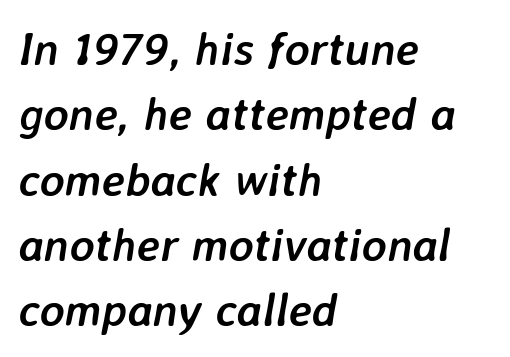
{"italic": "yes", "lean": "right", "slant_degrees": 7, "bold": "yes", "weight": "semibold", "width": "normal", "stroke_contrast": "low", "x_height": "medium", "monospaced": "no", "underline": "no", "align": "left", "line_spacing": "normal", "line_spacing_ratio": 1.39, "letter_spacing": "normal", "letter_spacing_em": 0.0, "glyph_px": 47}
